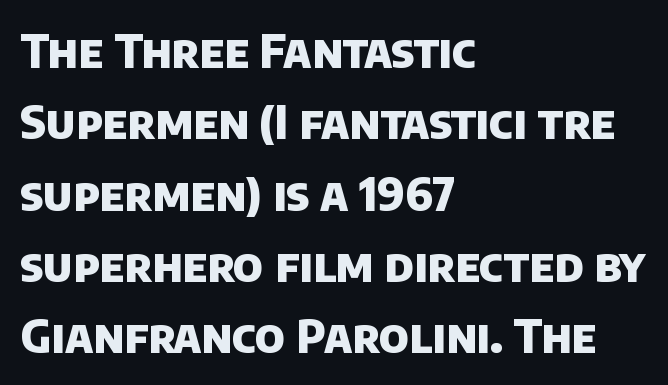
A typesetter would call this proportional, since set widths differ per character. Look at the stroke-to-counter ratio: heavy, a bold. How are the letters spaced? Ordinarily, with no added tracking. Note: no serifs on the glyphs. Regular leading.
